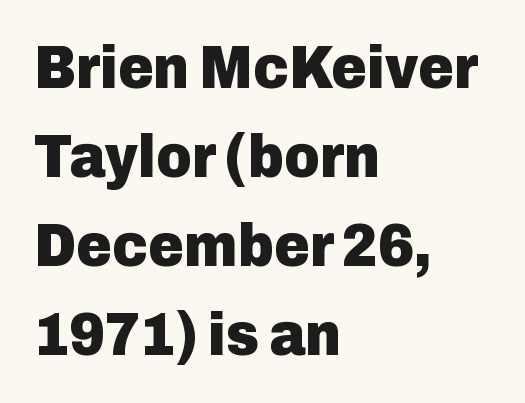
{"serif": "no", "italic": "no", "bold": "yes", "weight": "heavy", "width": "normal", "stroke_contrast": "low", "x_height": "medium", "monospaced": "no", "underline": "no", "align": "left", "line_spacing": "normal", "line_spacing_ratio": 1.46, "letter_spacing": "normal", "letter_spacing_em": 0.0, "glyph_px": 61}
